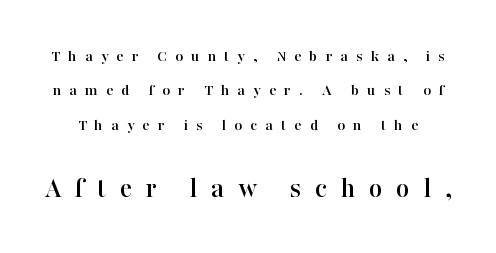
This rendering features lettering with no underline. The lines are spread far apart with generous leading. Little horizontal feet cap the strokes, marking this as serif type. Letter spacing: wide.
